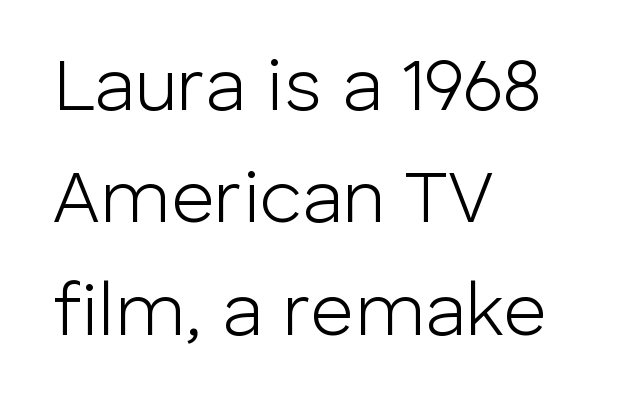
Characters follow at the spacing the type designer built in. This block has exactly the height ordinary leading produces. Nothing heavy about these letters — not bold at all. Proportional: the letters do not fall into vertical columns.
